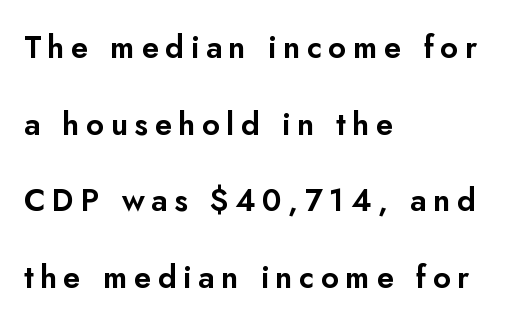
Q: Is the text italic (slanted)? A: No, it is upright.
Q: Is the typeface a serif or a sans-serif typeface? A: Sans-serif.
Q: Is the text underlined? A: No.
Q: How is the paragraph aligned? A: Left-aligned.
Q: Is the spacing between letters normal or unusually wide? A: Unusually wide.
Q: Is the spacing between lines tight, normal or loose? A: Loose.
Q: Width (condensed, normal, or wide)? A: Normal.
Q: Stroke contrast? A: Low.
Q: x-height? A: Small.
Q: Monospaced? A: No.
